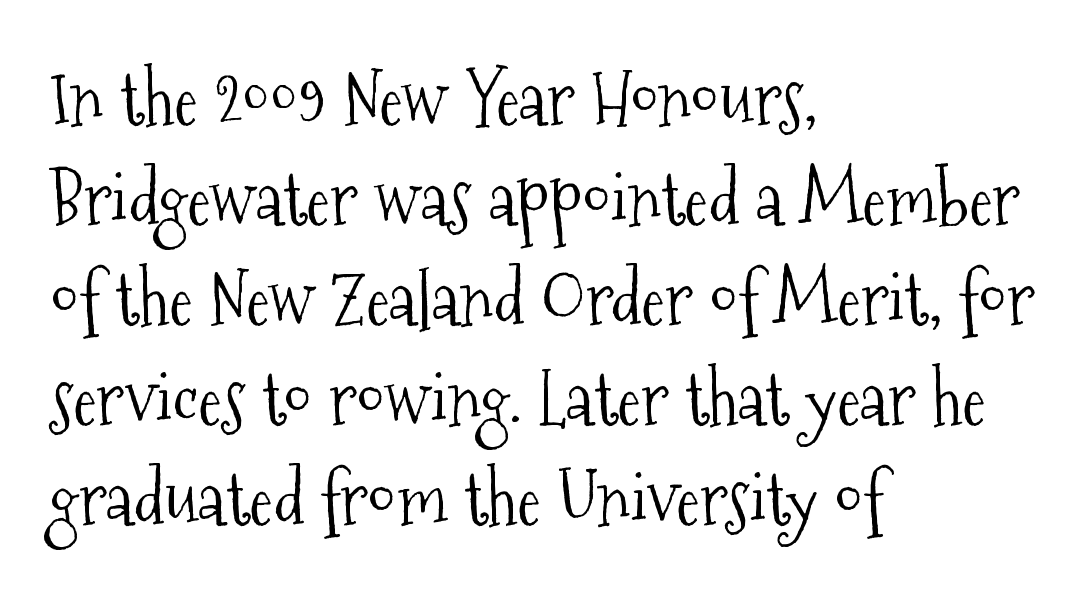
The image shows 72 px light, condensed serif type, upright; set left-aligned, normal line spacing (1.39x), normal letter spacing, not underlined; medium stroke contrast and a medium x-height.
